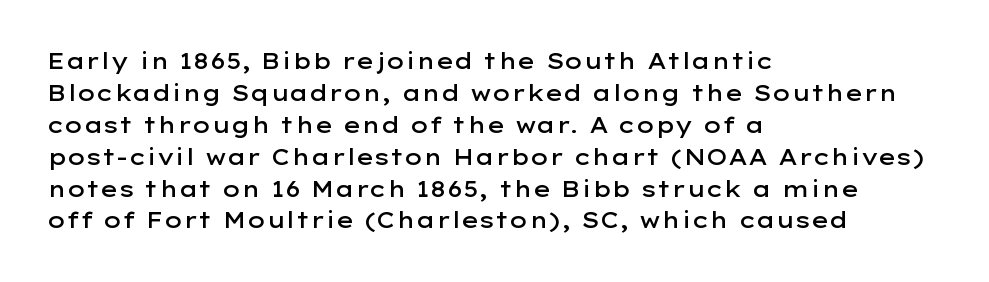
A typesetter would mark this as roman, not italic. If you drew a ruler down the left edge, every line would touch it. Look at the tracking — it's just the regular setting, nothing added. Regular leading.
